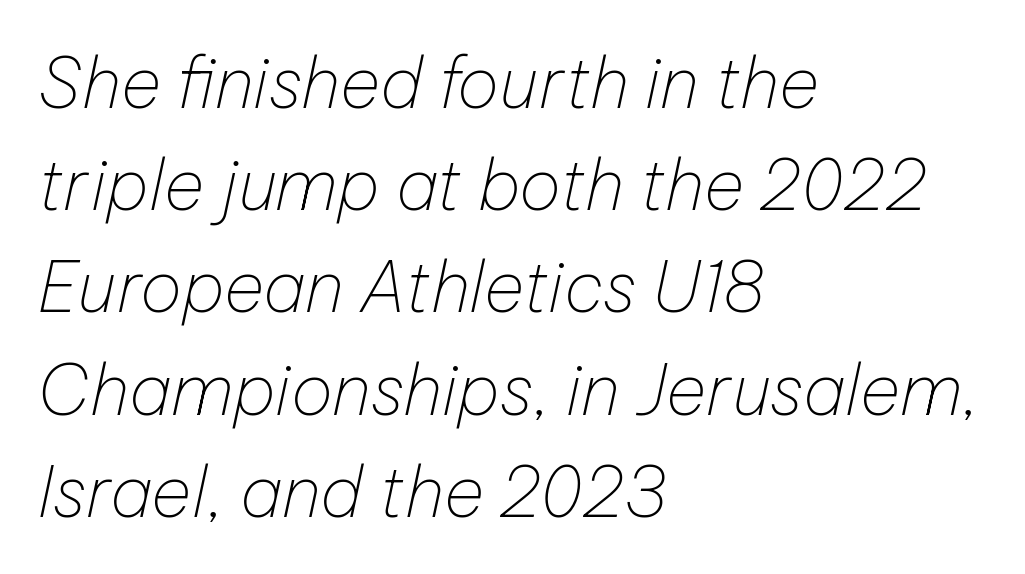
{"italic": "yes", "lean": "right", "slant_degrees": 12, "bold": "no", "weight": "thin", "width": "normal", "stroke_contrast": "low", "x_height": "medium", "monospaced": "no", "underline": "no", "align": "left", "line_spacing": "normal", "line_spacing_ratio": 1.46, "letter_spacing": "normal", "letter_spacing_em": 0.0, "glyph_px": 70}
